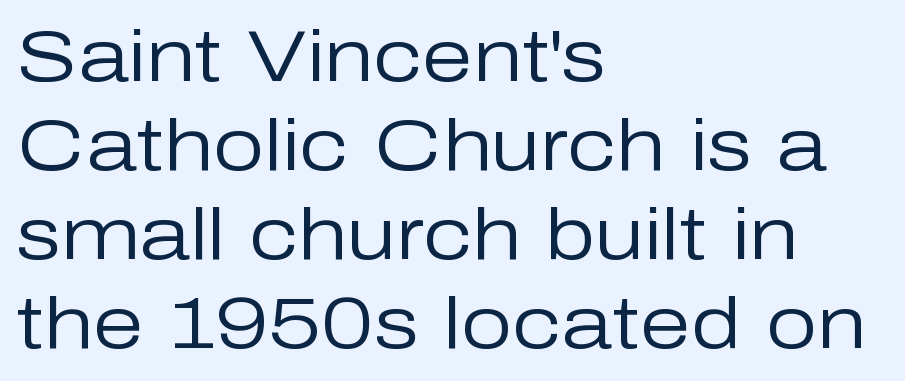
{"serif": "no", "italic": "no", "bold": "no", "weight": "regular", "width": "normal", "stroke_contrast": "low", "x_height": "medium", "monospaced": "no", "underline": "no", "align": "left", "line_spacing_ratio": 1.22, "letter_spacing": "normal", "letter_spacing_em": 0.0, "glyph_px": 73}
